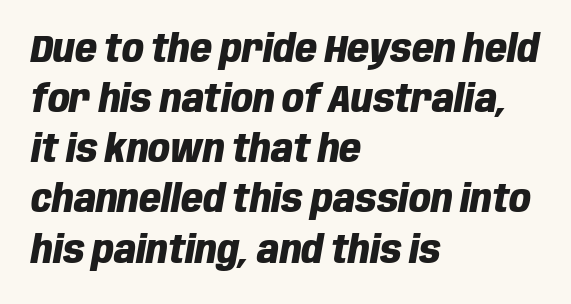
Italic? Definitely — the glyphs are oblique. Line spacing here is normal. Bold? Absolutely — the strokes are thick and heavy. These lines are rendered in a variable-pitch font. The typesetter chose a ragged-right arrangement here. Each row of text sits above clean, open space.
